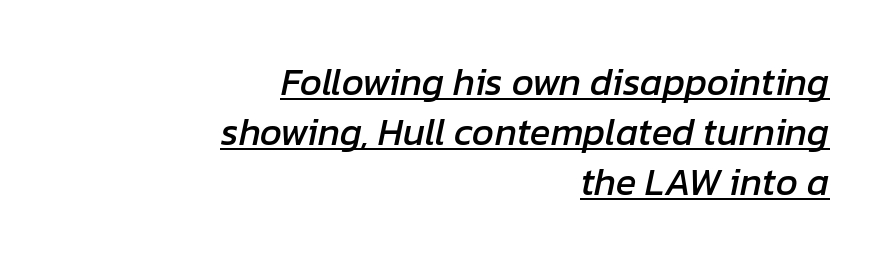
Letter spacing: default. The face used here is proportionally spaced, like ordinary book or web type. Posture: slanted. Which margin do the lines hug? The right one — the left edge is uneven.
